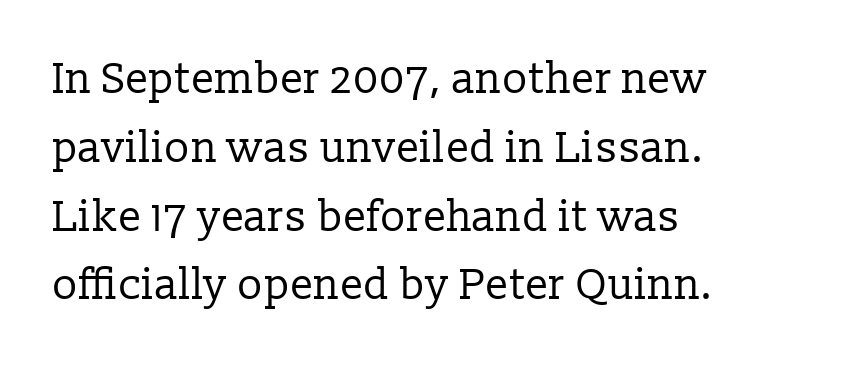
The image shows 43 px regular-weight serif type, upright; set left-aligned, normal line spacing (1.6x), normal letter spacing, not underlined; low stroke contrast and a medium x-height.
